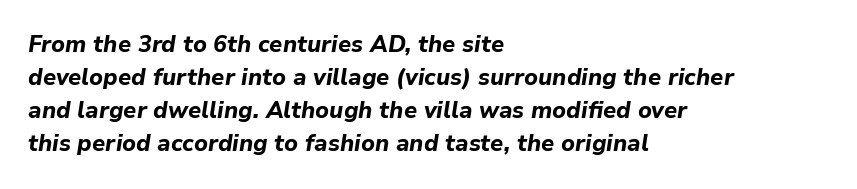
{"italic": "yes", "lean": "right", "slant_degrees": 9, "bold": "yes", "underline": "no", "align": "left", "line_spacing": "normal", "line_spacing_ratio": 1.44, "letter_spacing": "normal", "letter_spacing_em": 0.0, "glyph_px": 23}
